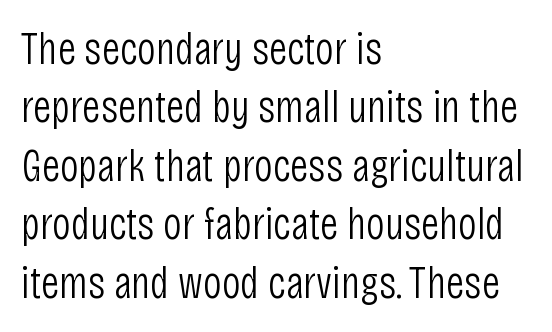
{"serif": "no", "italic": "no", "bold": "no", "weight": "light", "width": "condensed", "stroke_contrast": "low", "x_height": "large", "monospaced": "no", "underline": "no", "align": "left", "line_spacing": "normal", "line_spacing_ratio": 1.27, "letter_spacing": "normal", "letter_spacing_em": 0.0, "glyph_px": 46}
